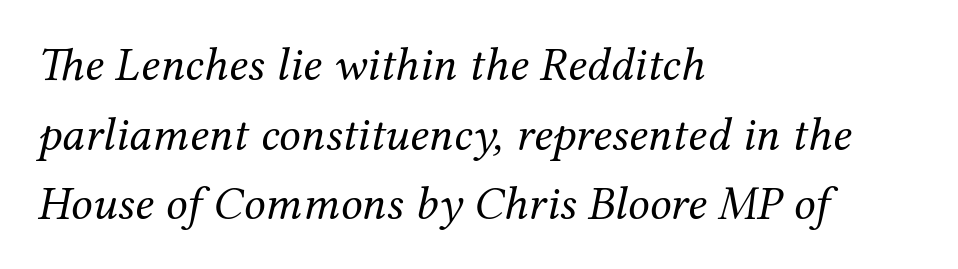
Quick note: italic. Layout note: lines flush left. The face used here is proportionally spaced, like ordinary book or web type. The passage shown is not bold in any degree. Examine the stroke ends and you'll spot serifs.
